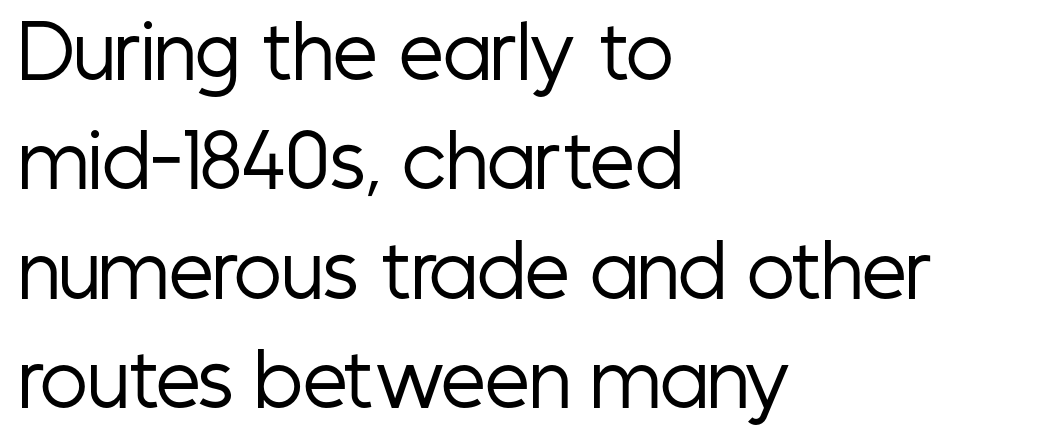
Character widths vary here, with narrow letters taking less room than wide ones. The letters stand straight up with perfectly vertical stems. How would I describe the line gaps? Plain and ordinary. Every row of glyphs begins at an identical x-position on the left. The letters look calm and open, with moderate or lighter stems.
